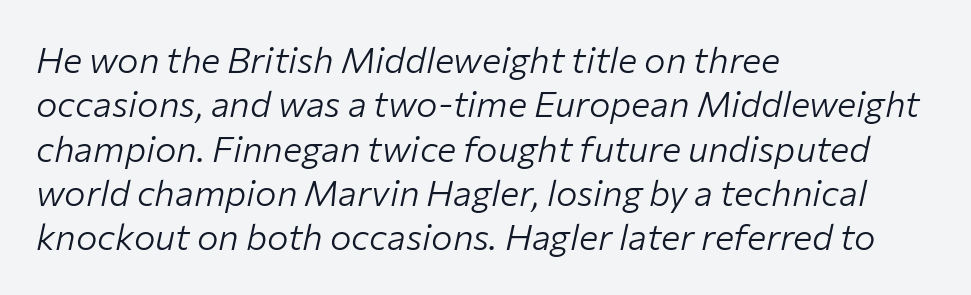
{"italic": "yes", "lean": "right", "slant_degrees": 12, "bold": "no", "weight": "light", "width": "normal", "stroke_contrast": "low", "x_height": "medium", "monospaced": "no", "underline": "no", "align": "left", "line_spacing_ratio": 1.23, "letter_spacing": "normal", "letter_spacing_em": 0.0, "glyph_px": 36}
